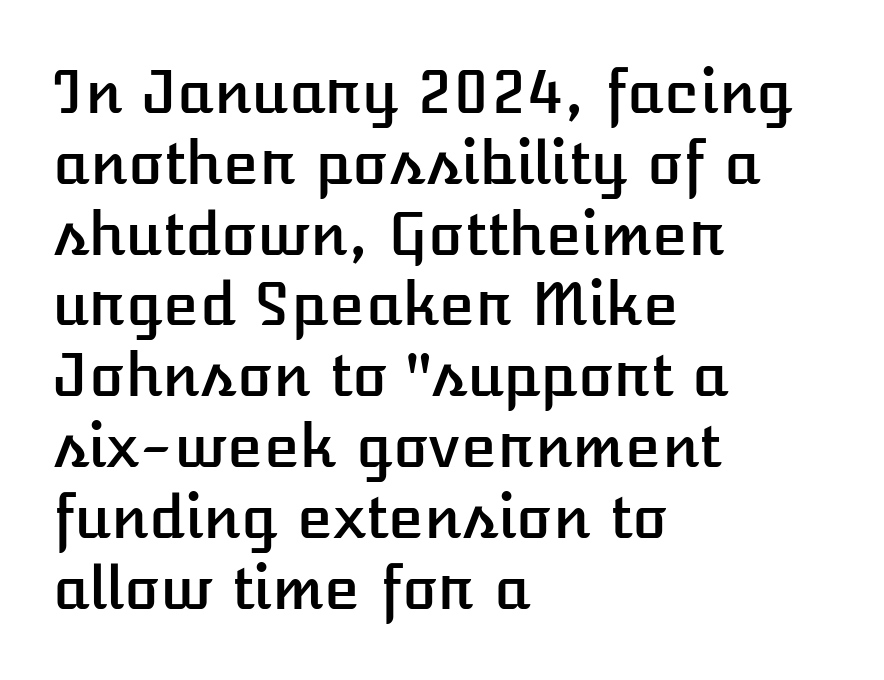
The image shows 59 px text type, upright; set left-aligned, line spacing 1.2x, normal letter spacing, not underlined; low stroke contrast and a medium x-height.
